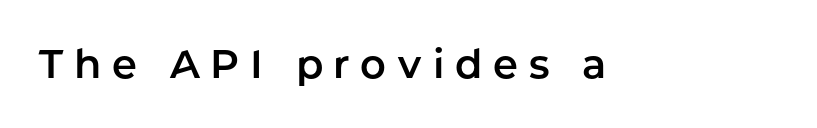
{"serif": "no", "italic": "no", "width": "normal", "stroke_contrast": "low", "x_height": "medium", "monospaced": "no", "underline": "no", "letter_spacing": "wide", "letter_spacing_em": 0.27, "glyph_px": 40}
